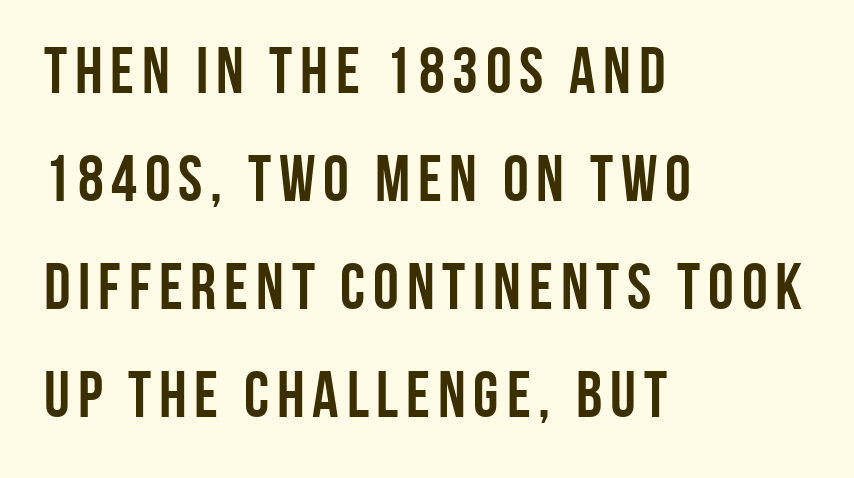
Q: Is the text bold? A: Yes.
Q: Is the text italic (slanted)? A: No, it is upright.
Q: Is the typeface a serif or a sans-serif typeface? A: Sans-serif.
Q: Is the text underlined? A: No.
Q: How is the paragraph aligned? A: Left-aligned.
Q: Is the spacing between lines tight, normal or loose? A: Normal.
Q: Width (condensed, normal, or wide)? A: Condensed.
Q: Stroke contrast? A: Low.
Q: x-height? A: Large.
Q: Monospaced? A: No.
